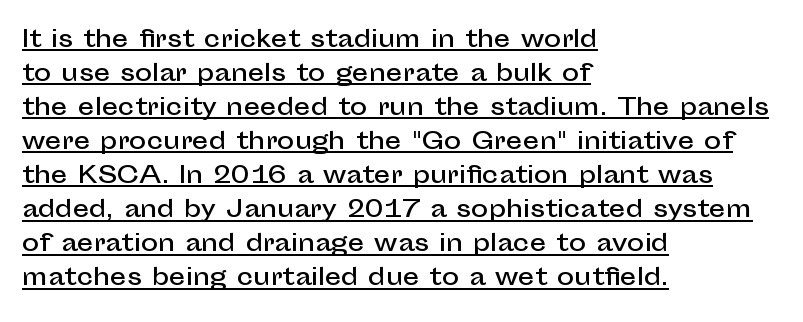
{"italic": "no", "underline": "yes", "align": "left", "line_spacing": "normal", "line_spacing_ratio": 1.48, "letter_spacing": "normal", "letter_spacing_em": 0.0, "glyph_px": 23}
